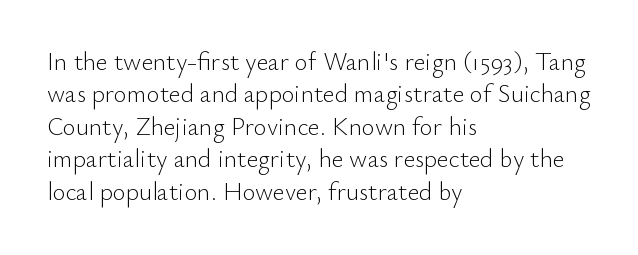
{"italic": "no", "bold": "no", "underline": "no", "align": "left", "line_spacing": "normal", "line_spacing_ratio": 1.3, "letter_spacing": "normal", "letter_spacing_em": 0.0, "glyph_px": 25}
